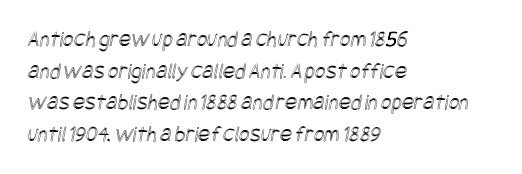
Q: Is the text underlined? A: No.
Q: How is the paragraph aligned? A: Left-aligned.
Q: Is the spacing between letters normal or unusually wide? A: Normal.
Q: Is the spacing between lines tight, normal or loose? A: Normal.
